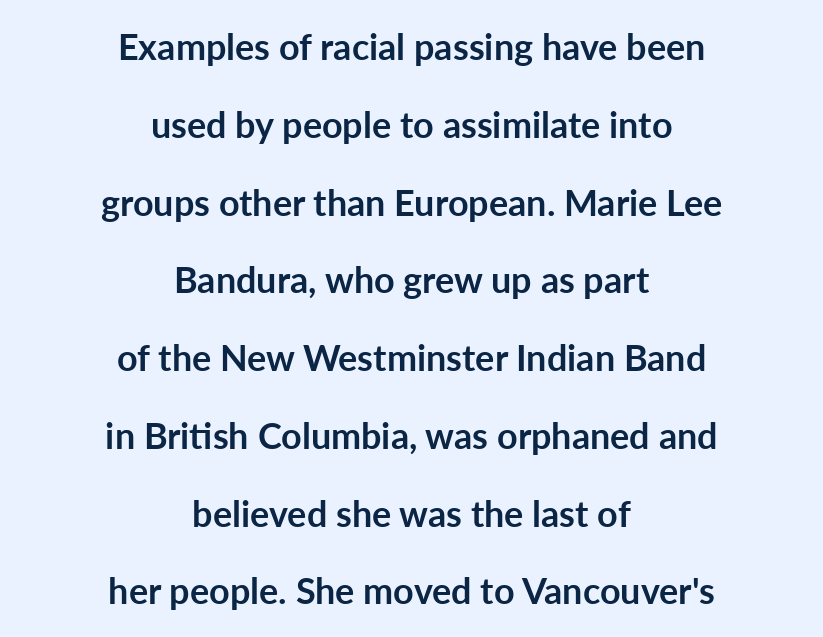
Q: Is the text bold? A: Yes.
Q: Is the text italic (slanted)? A: No, it is upright.
Q: Is the typeface a serif or a sans-serif typeface? A: Sans-serif.
Q: Is the text underlined? A: No.
Q: How is the paragraph aligned? A: Centered.
Q: Is the spacing between letters normal or unusually wide? A: Normal.
Q: Is the spacing between lines tight, normal or loose? A: Loose.
Q: Width (condensed, normal, or wide)? A: Normal.
Q: Stroke contrast? A: Low.
Q: x-height? A: Medium.
Q: Monospaced? A: No.
